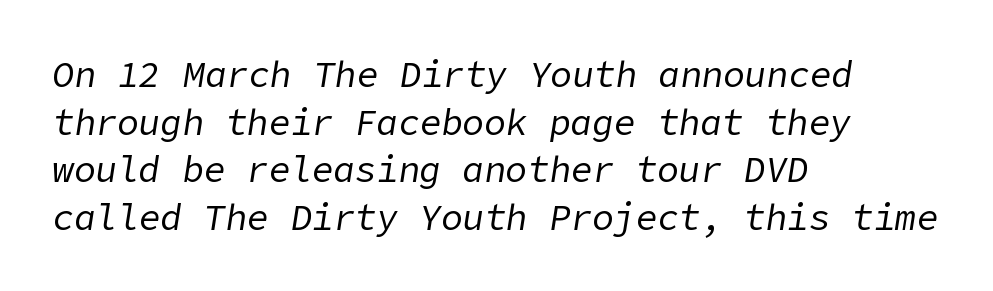
The image shows 36 px regular-weight type, italic (leaning right); set left-aligned, normal line spacing (1.32x), normal letter spacing, not underlined; low stroke contrast and a medium x-height.
